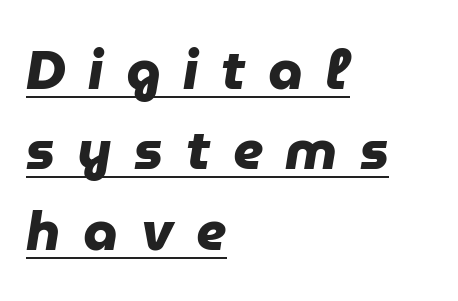
The passage shown is emphatically bold. Between one letter and the next there's a generous, obvious gap. Is the block centered? No — it sits flush against the left margin. Grotesque or geometric, the face here clearly has no serifs. This sample carries an underscore along the baseline area. Notice how descenders clear the ascenders below comfortably — that's standard leading.
